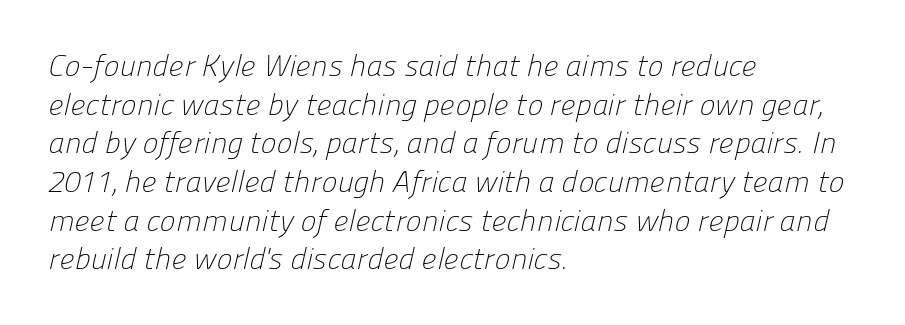
This block has exactly the height ordinary leading produces. Horizontal alignment here is leftward, the default for most running prose. Stems here are at most as thick as an everyday book face. Each letter keeps its own natural width here, so spacing adapts to shape. You could call the tracking neutral — neither tight nor loose.
